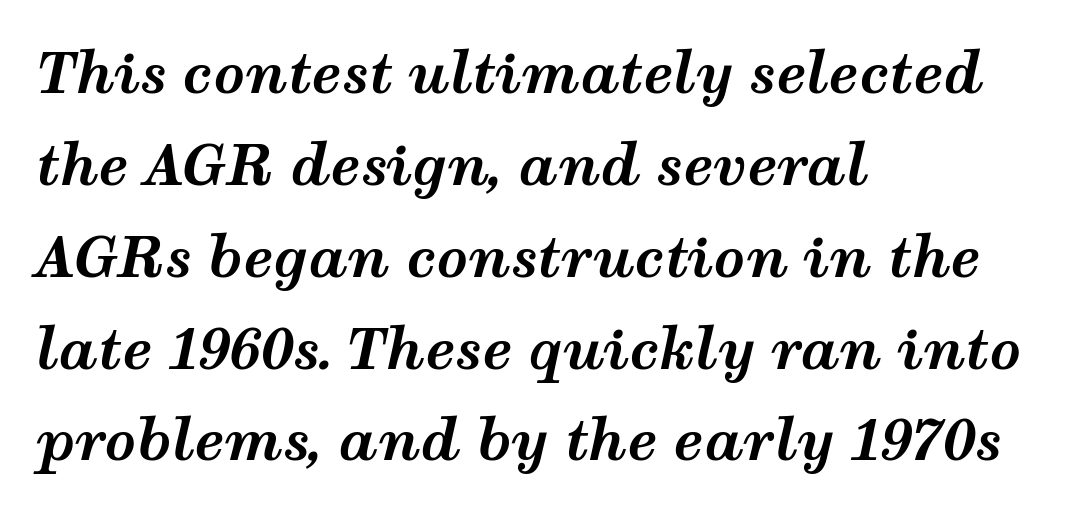
Q: Is the text bold? A: Yes.
Q: Is the text italic (slanted)? A: Yes, it leans right by about 12 degrees.
Q: Is the text underlined? A: No.
Q: How is the paragraph aligned? A: Left-aligned.
Q: Is the spacing between letters normal or unusually wide? A: Normal.
Q: Is the spacing between lines tight, normal or loose? A: Normal.
Q: Width (condensed, normal, or wide)? A: Wide.
Q: Stroke contrast? A: Medium.
Q: x-height? A: Medium.
Q: Monospaced? A: No.
